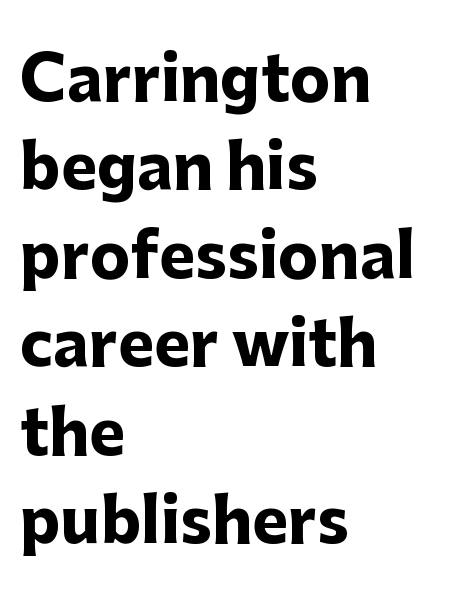
{"serif": "no", "italic": "no", "bold": "yes", "weight": "heavy", "width": "normal", "stroke_contrast": "low", "x_height": "medium", "monospaced": "no", "underline": "no", "align": "left", "line_spacing": "normal", "line_spacing_ratio": 1.45, "letter_spacing": "normal", "letter_spacing_em": 0.0, "glyph_px": 61}
